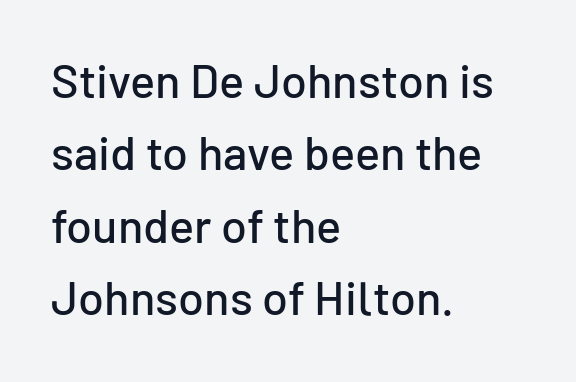
The rendering uses natural spacing where letterforms have individual widths. Anything drawn beneath the words? Only blank space. Does the copy run flush right? No — it runs flush left. These lines sit exactly where default settings would place them.
